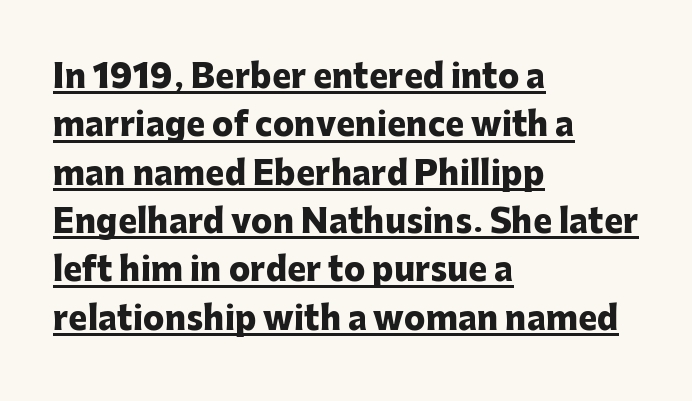
Observe the absence of serifs on each vertical stroke in this sample. The tracking reads as untouched default to a designer's eye. A typesetter would call this proportional, since set widths differ per character. Does the leading feel generous? No, just average.
